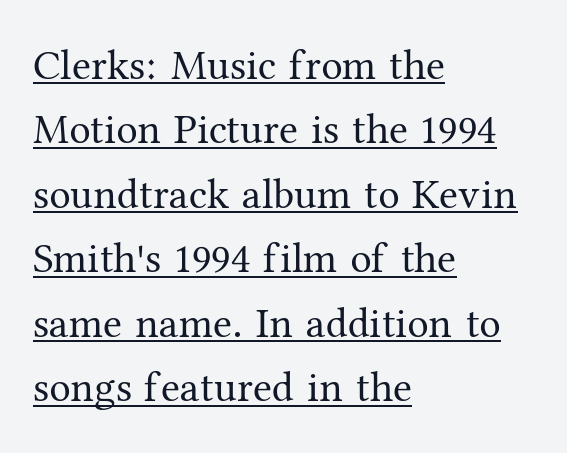
{"serif": "yes", "italic": "no", "bold": "no", "weight": "regular", "width": "normal", "stroke_contrast": "medium", "x_height": "medium", "monospaced": "no", "underline": "yes", "align": "left", "line_spacing": "normal", "line_spacing_ratio": 1.5, "letter_spacing": "normal", "letter_spacing_em": 0.0, "glyph_px": 43}
